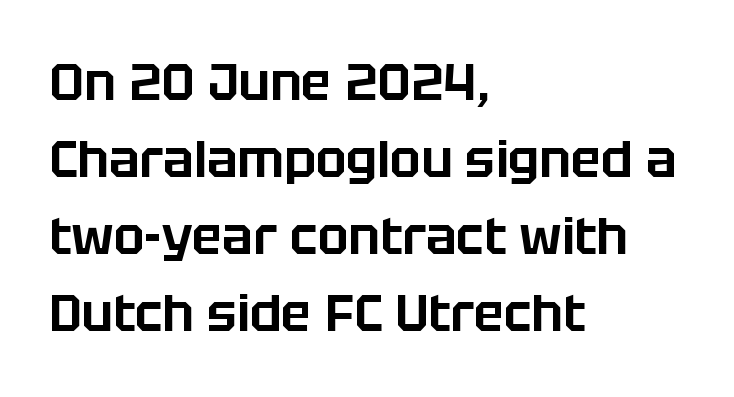
Descenders hang freely into open space. Vertically, the passage feels balanced, rows spaced as you'd expect. Notice how the stems are strictly vertical — no italics here. Compared with typical body copy, the letter spacing here is the same.
